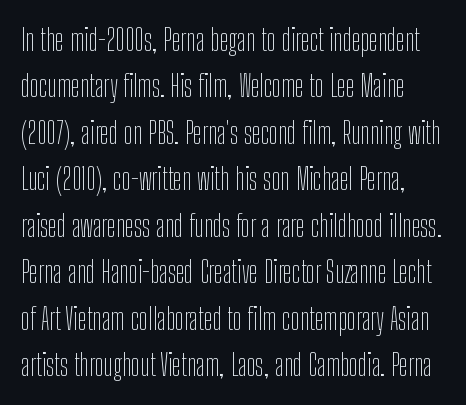
No word sits above an underline. Proportional: the letters do not fall into vertical columns. Notice how the stems are strictly vertical — no italics here. Baseline-to-baseline distance is the conventional proportion of letter height.
